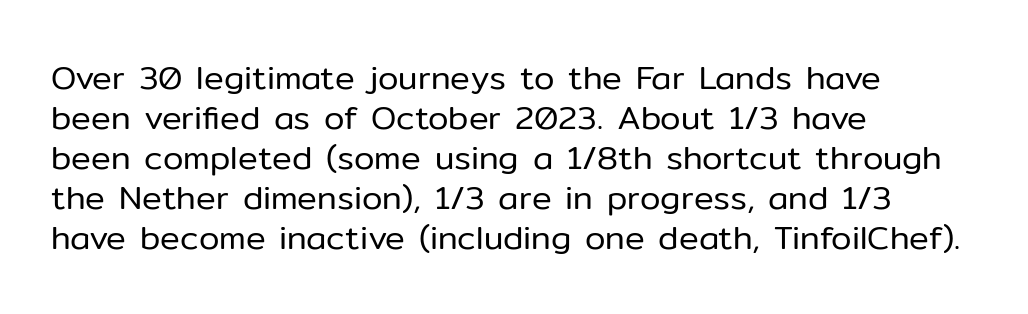
The face used here is proportionally spaced, like ordinary book or web type. The tracking reads as untouched default to a designer's eye. Style check: upright. The lines are quadded left.
